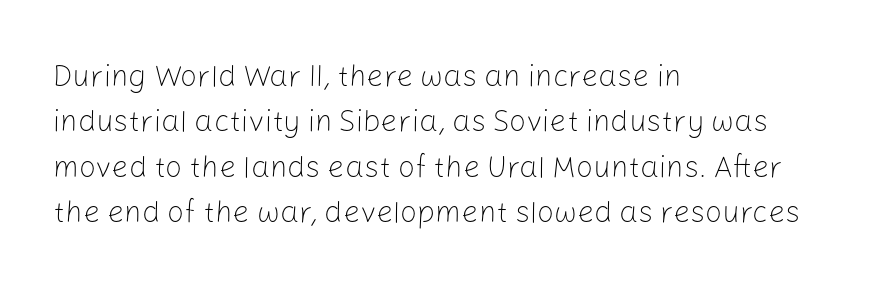
The letters stand upright; this is a roman face. The lines are quadded left. Each letter keeps its own natural width here, so spacing adapts to shape. This rendering leaves character spacing at its baseline value.
